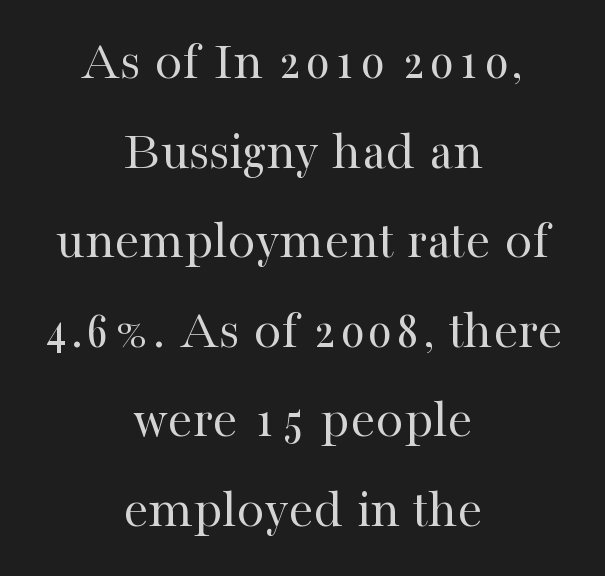
The letters look calm and open, with moderate or lighter stems. Little horizontal feet cap the strokes, marking this as serif type. Varying glyph widths throughout — classic text-font behaviour. The typography opts for an upright posture over an oblique one. Check under the words: just untouched page. The tracking reads as untouched default to a designer's eye.
